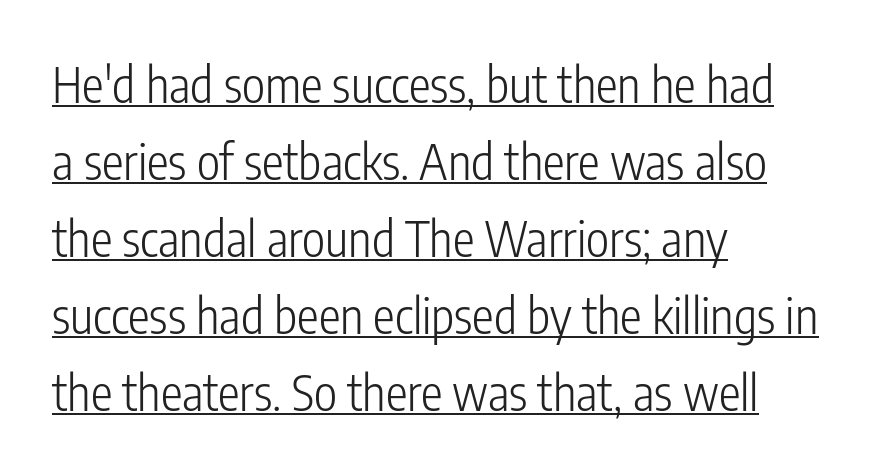
Think of a printed novel: that variable character pitch is what you see here. Layout note: lines flush left. Emphasis is given by a line drawn under the lettering. When letters stand straight like this, we call the style roman or upright. This sample uses plain, unmodified letter spacing.
